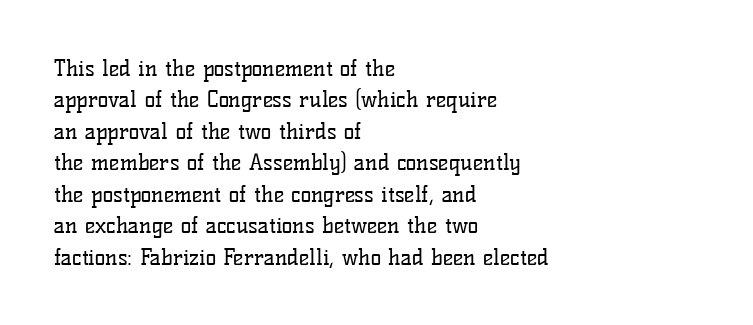
{"italic": "no", "bold": "no", "underline": "no", "align": "left", "line_spacing": "normal", "line_spacing_ratio": 1.43, "letter_spacing": "normal", "letter_spacing_em": 0.0, "glyph_px": 22}
